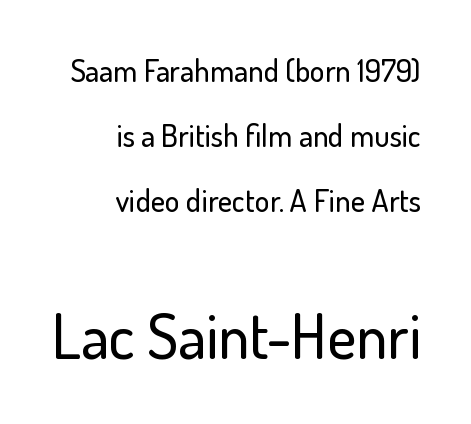
Here the designer chose a conventional face with non-uniform glyph widths. Does the leading feel generous? Absolutely, it's lavish. Typographically, this falls in the sans-serif category. The letters in the lower block stand taller than those in the block above.
